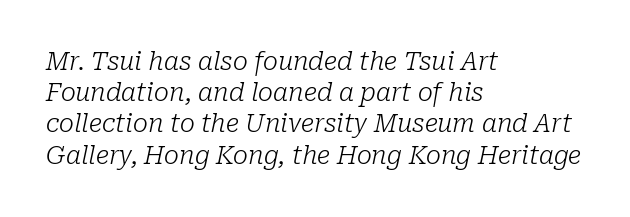
How are the letters spaced? Ordinarily, with no added tracking. The typography opts for an oblique posture over an upright one. Nothing heavy about these letters — not bold at all. Successive baselines arrive at the customary interval. The words here are not underlined. A classic flush-left, rag-right setting is used for this passage.
